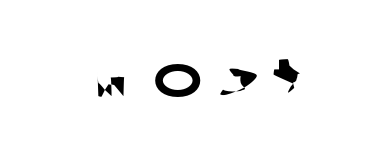
Q: Is the typeface a serif or a sans-serif typeface? A: Sans-serif.
Q: Is the text underlined? A: No.
Q: Is the spacing between letters normal or unusually wide? A: Unusually wide.
Q: Width (condensed, normal, or wide)? A: Wide.
Q: Stroke contrast? A: Low.
Q: x-height? A: Large.
Q: Monospaced? A: No.
